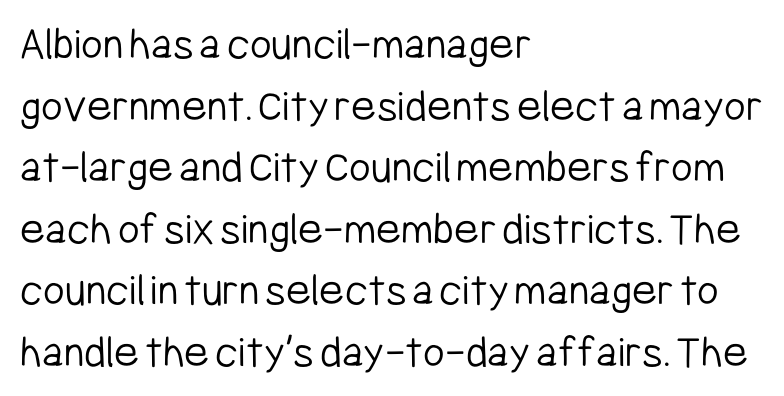
The image shows 47 px light, condensed sans-serif type, upright; set left-aligned, normal line spacing (1.31x), normal letter spacing, not underlined; low stroke contrast and a medium x-height.
